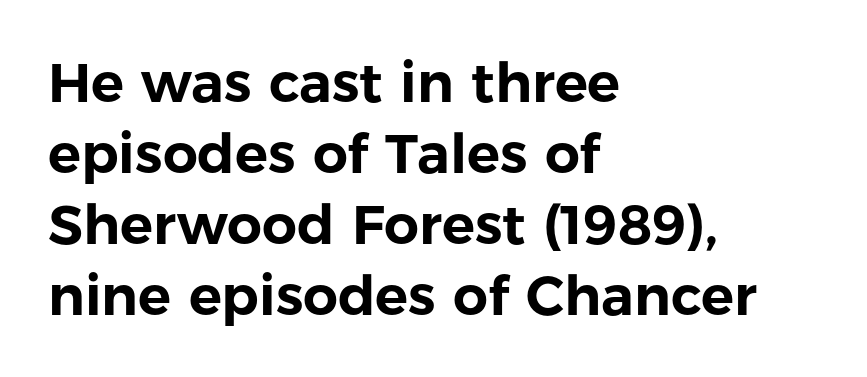
Q: Is the text italic (slanted)? A: No, it is upright.
Q: Is the typeface a serif or a sans-serif typeface? A: Sans-serif.
Q: Is the text underlined? A: No.
Q: How is the paragraph aligned? A: Left-aligned.
Q: Is the spacing between letters normal or unusually wide? A: Normal.
Q: Is the spacing between lines tight, normal or loose? A: Normal.
Q: Width (condensed, normal, or wide)? A: Normal.
Q: Stroke contrast? A: Low.
Q: x-height? A: Medium.
Q: Monospaced? A: No.
